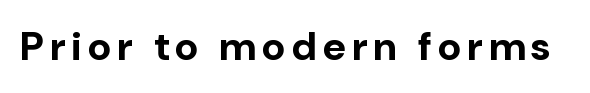
{"serif": "no", "italic": "no", "bold": "yes", "weight": "bold", "width": "normal", "stroke_contrast": "low", "x_height": "medium", "monospaced": "no", "underline": "no", "glyph_px": 40}
